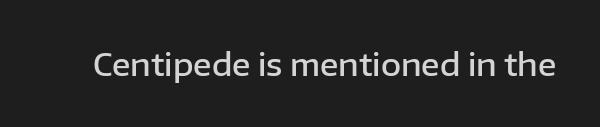
Q: Is the text bold? A: Semi-bold.
Q: Is the text italic (slanted)? A: No, it is upright.
Q: Is the typeface a serif or a sans-serif typeface? A: Sans-serif.
Q: Is the text underlined? A: No.
Q: Is the spacing between letters normal or unusually wide? A: Normal.
Q: Width (condensed, normal, or wide)? A: Normal.
Q: Stroke contrast? A: Low.
Q: x-height? A: Medium.
Q: Monospaced? A: No.
